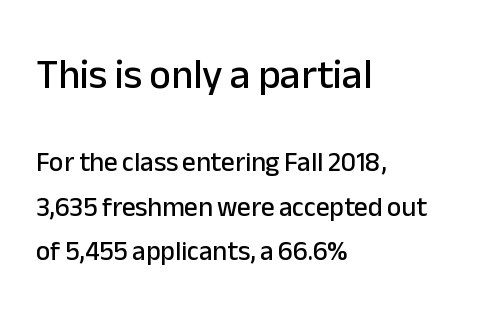
Q: Is the text italic (slanted)? A: No, it is upright.
Q: Is the typeface a serif or a sans-serif typeface? A: Sans-serif.
Q: Is the text underlined? A: No.
Q: How is the paragraph aligned? A: Left-aligned.
Q: Is the spacing between letters normal or unusually wide? A: Normal.
Q: Is the spacing between lines tight, normal or loose? A: Normal.
Q: Which block of text is set in a larger size, the first (top) or the second (bottom)? A: The first (top) one.
Q: Width (condensed, normal, or wide)? A: Normal.
Q: Stroke contrast? A: Low.
Q: x-height? A: Medium.
Q: Monospaced? A: No.
